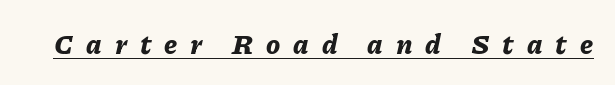
Q: Is the text bold? A: Yes.
Q: Is the text italic (slanted)? A: Yes, it leans right by about 11 degrees.
Q: Is the text underlined? A: Yes.
Q: Is the spacing between letters normal or unusually wide? A: Unusually wide.
Q: Width (condensed, normal, or wide)? A: Normal.
Q: Stroke contrast? A: Low.
Q: x-height? A: Medium.
Q: Monospaced? A: No.
